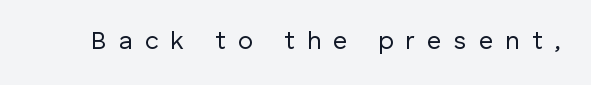
The image shows 25 px text type, upright; set unusually wide letter spacing (+0.49 em), not underlined.
